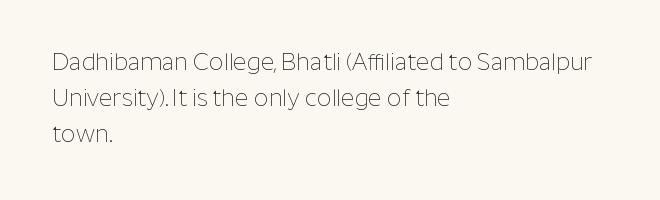
{"italic": "no", "bold": "no", "underline": "no", "align": "left", "line_spacing": "normal", "line_spacing_ratio": 1.56, "letter_spacing": "normal", "letter_spacing_em": 0.0, "glyph_px": 23}
